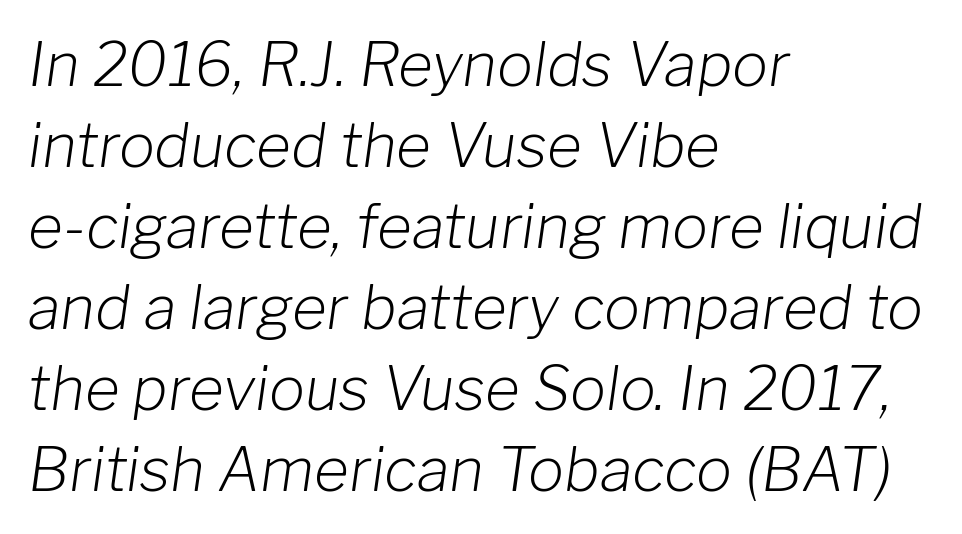
{"italic": "yes", "lean": "right", "slant_degrees": 8, "bold": "no", "weight": "light", "width": "normal", "stroke_contrast": "low", "x_height": "medium", "monospaced": "no", "underline": "no", "align": "left", "line_spacing": "normal", "line_spacing_ratio": 1.35, "letter_spacing": "normal", "letter_spacing_em": 0.0, "glyph_px": 60}
